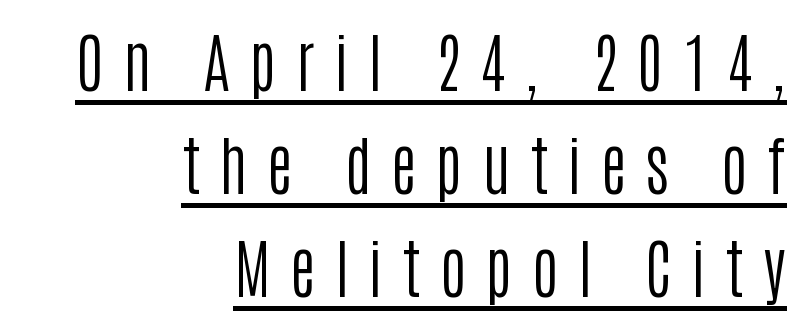
The image shows 64 px regular-weight, condensed sans-serif type, upright; set right-aligned, normal line spacing (1.61x), unusually wide letter spacing (+0.3 em), underlined; low stroke contrast and a large x-height.
